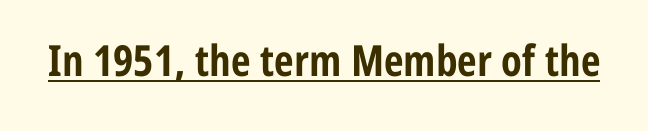
Compared with an ordinary text face, these strokes are far heavier — a full bold. A typesetter would label this face a sans. Do the characters align in a grid? No, the font is proportional. This rendering leaves character spacing at its baseline value. The typesetter has applied underlining to the passage shown.
